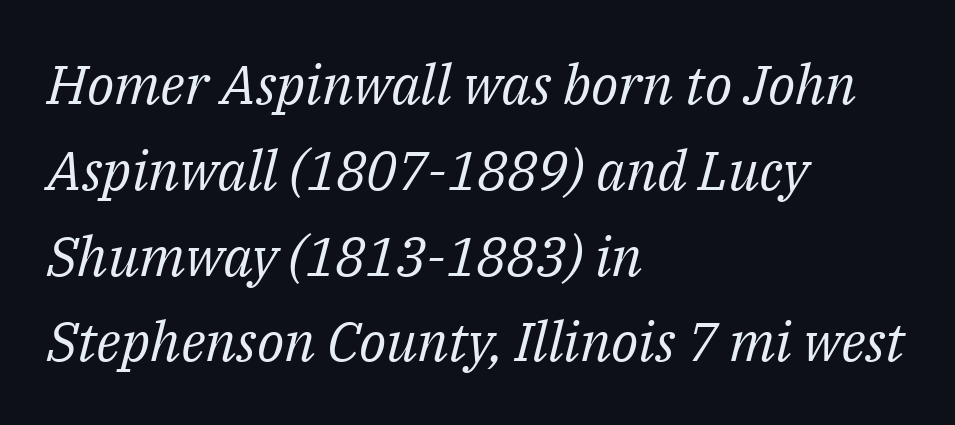
{"serif": "yes", "italic": "yes", "lean": "right", "slant_degrees": 14, "bold": "no", "weight": "regular", "width": "normal", "stroke_contrast": "medium", "x_height": "medium", "monospaced": "no", "underline": "no", "align": "left", "line_spacing": "normal", "line_spacing_ratio": 1.56, "letter_spacing": "normal", "letter_spacing_em": 0.0, "glyph_px": 55}
